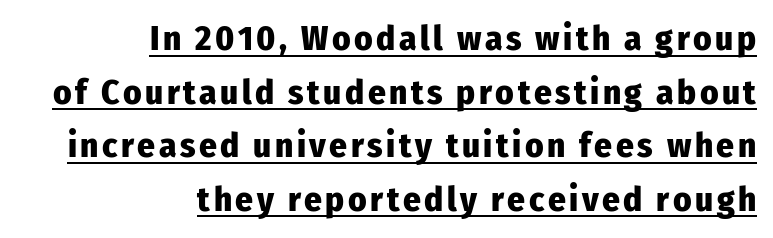
{"serif": "no", "italic": "no", "bold": "yes", "weight": "heavy", "width": "condensed", "stroke_contrast": "low", "x_height": "medium", "monospaced": "no", "underline": "yes", "align": "right", "line_spacing": "normal", "line_spacing_ratio": 1.53, "glyph_px": 35}
